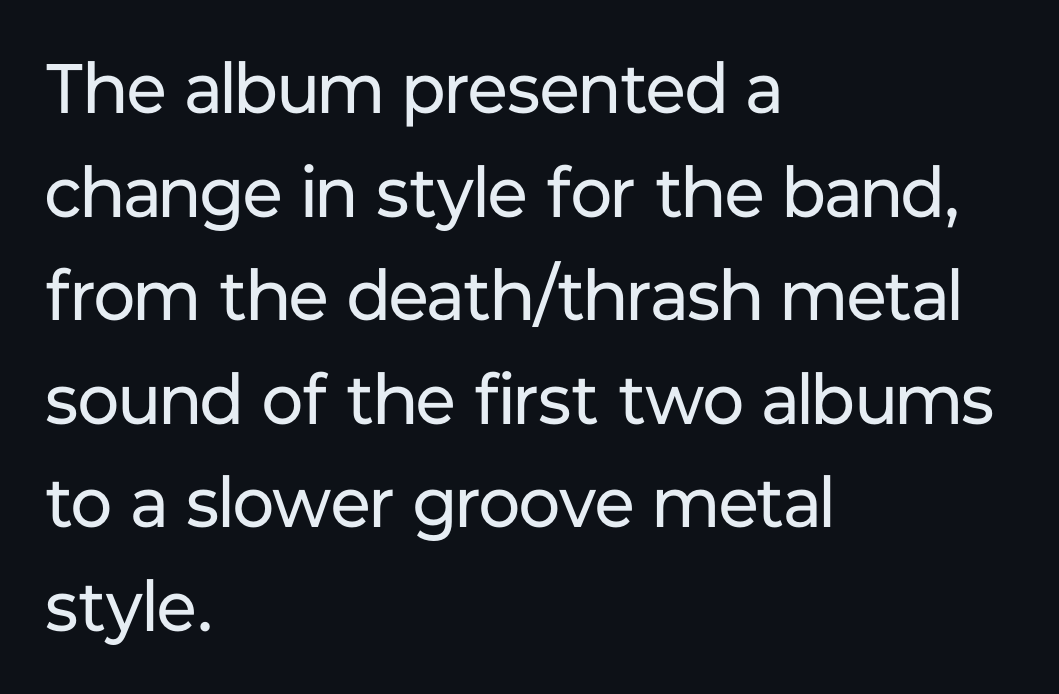
The image shows 70 px regular-weight sans-serif type, upright; set left-aligned, normal line spacing (1.48x), normal letter spacing, not underlined; low stroke contrast and a medium x-height.
